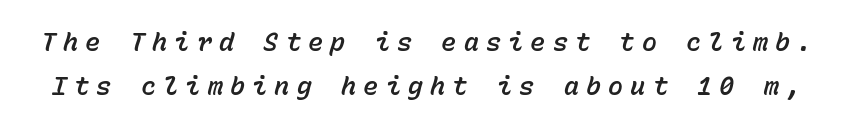
The image shows 25 px text type, italic (leaning right); set line spacing 1.76x, unusually wide letter spacing (+0.29 em), not underlined.
